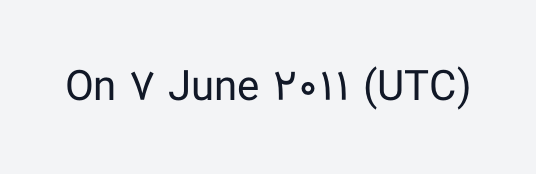
Note: no serifs on the glyphs. The zone under the glyphs is completely vacant. These lines are rendered in a variable-pitch font. The letters stand straight up with perfectly vertical stems.
